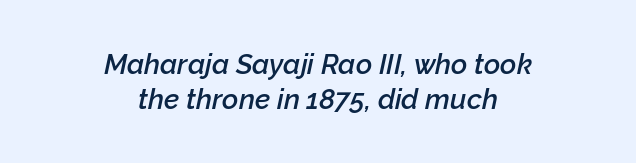
Bold? Not quite — semibold, heavier than regular but stopping short. The passage shown is typed in a proportional face where columns would drift. Tracking here is standard; glyphs follow each other at the usual distance. Underlining? Definitely not there. Designer's note — italics engaged. Compared with a flush-left layout, this one balances lines on the center instead.
